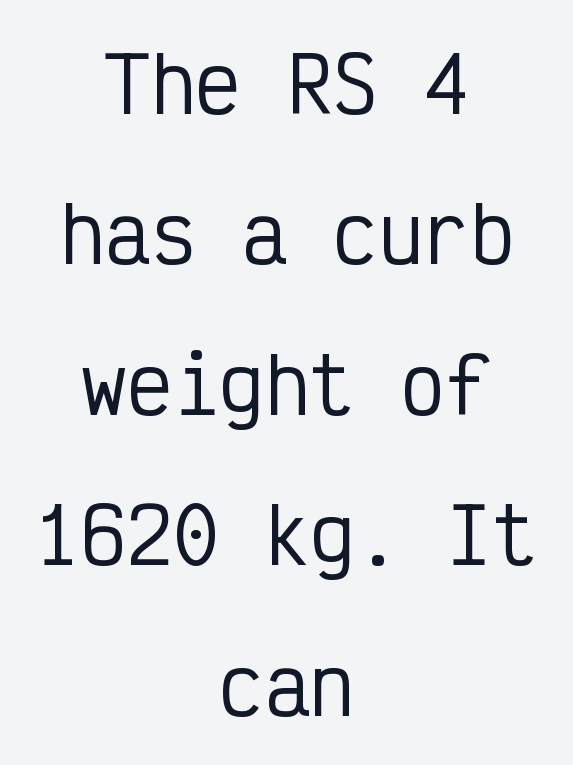
Bare-footed words on every line. Honestly, the letter spacing is just normal — you wouldn't notice it. These lines are centered, leaving both edges ragged. Looks like terminal output: every glyph gets an equal slot. If you drew a line through each stem, it would be perfectly vertical. A great deal of white space separates one row of letters from the next.
